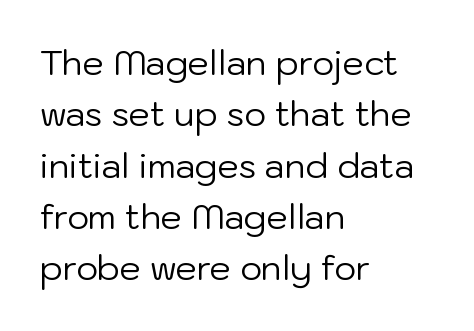
Students, observe: this is what conventionally led text looks like. Underline: absent. Each letter keeps its own natural width here, so spacing adapts to shape. The letterforms sit at book weight or below. Characters follow at the spacing the type designer built in.
